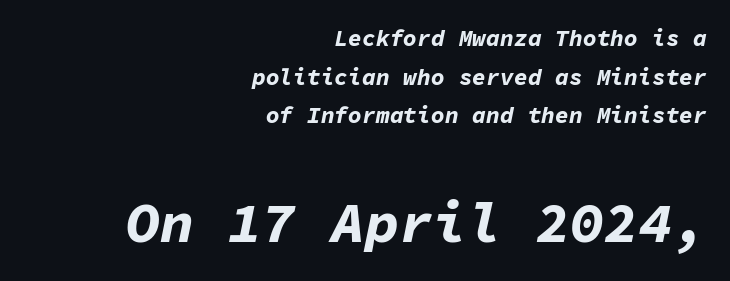
Q: Is the text bold? A: Yes.
Q: Is the text italic (slanted)? A: Yes, it leans right by about 11 degrees.
Q: Is the text underlined? A: No.
Q: How is the paragraph aligned? A: Right-aligned.
Q: Is the spacing between letters normal or unusually wide? A: Normal.
Q: Is the spacing between lines tight, normal or loose? A: Normal.
Q: Which block of text is set in a larger size, the first (top) or the second (bottom)? A: The second (bottom) one.
Q: Width (condensed, normal, or wide)? A: Normal.
Q: Stroke contrast? A: Low.
Q: x-height? A: Medium.
Q: Monospaced? A: Yes.
